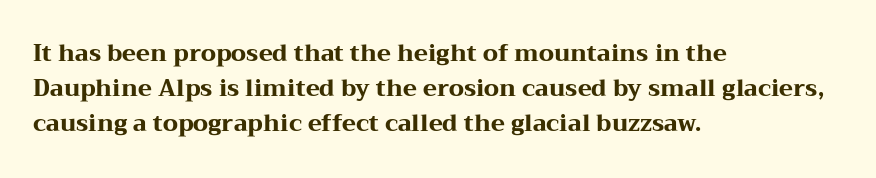
Q: Is the text bold? A: Yes.
Q: Is the text italic (slanted)? A: No, it is upright.
Q: Is the text underlined? A: No.
Q: How is the paragraph aligned? A: Left-aligned.
Q: Is the spacing between letters normal or unusually wide? A: Normal.
Q: Is the spacing between lines tight, normal or loose? A: Normal.
